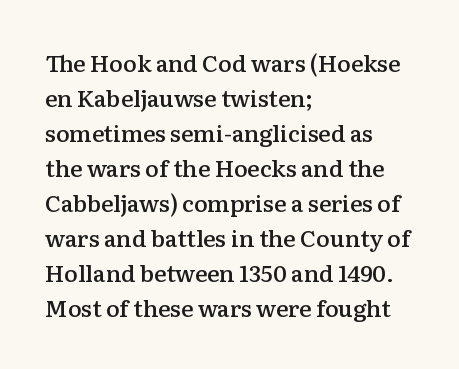
Q: Is the text bold? A: Semi-bold.
Q: Is the text italic (slanted)? A: No, it is upright.
Q: Is the text underlined? A: No.
Q: How is the paragraph aligned? A: Left-aligned.
Q: Is the spacing between letters normal or unusually wide? A: Normal.
Q: Is the spacing between lines tight, normal or loose? A: Normal.
